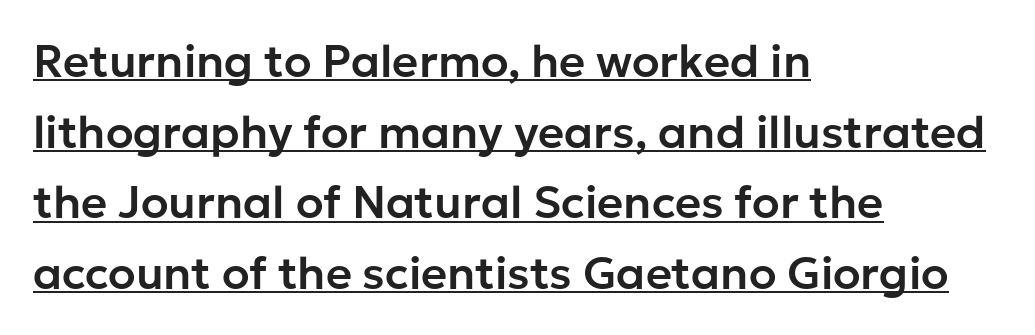
{"serif": "no", "italic": "no", "width": "normal", "stroke_contrast": "low", "x_height": "medium", "monospaced": "no", "underline": "yes", "align": "left", "line_spacing": "normal", "line_spacing_ratio": 1.57, "letter_spacing": "normal", "letter_spacing_em": 0.0, "glyph_px": 45}
